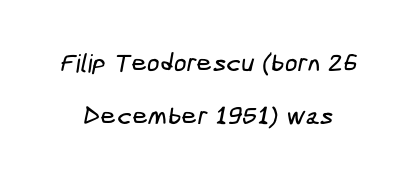
Q: Is the text underlined? A: No.
Q: Is the spacing between letters normal or unusually wide? A: Normal.
Q: Is the spacing between lines tight, normal or loose? A: Loose.
